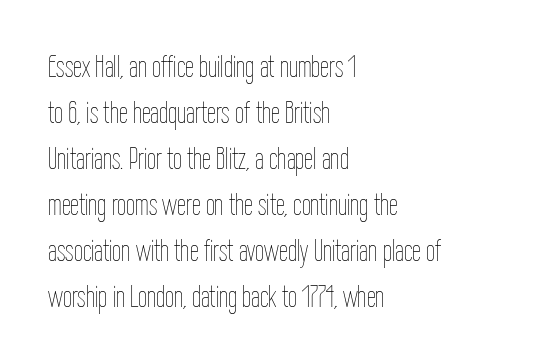
The image shows 32 px thin, condensed type, upright; set left-aligned, normal line spacing (1.44x), normal letter spacing, not underlined; low stroke contrast and a medium x-height.
